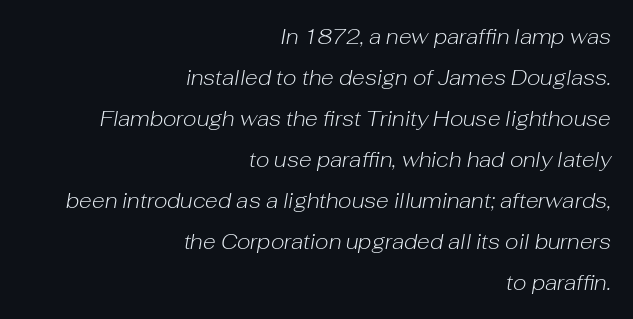
Q: Is the text bold? A: No.
Q: Is the text italic (slanted)? A: Yes, it leans right by about 10 degrees.
Q: Is the text underlined? A: No.
Q: How is the paragraph aligned? A: Right-aligned.
Q: Is the spacing between letters normal or unusually wide? A: Normal.
Q: Is the spacing between lines tight, normal or loose? A: Loose.
